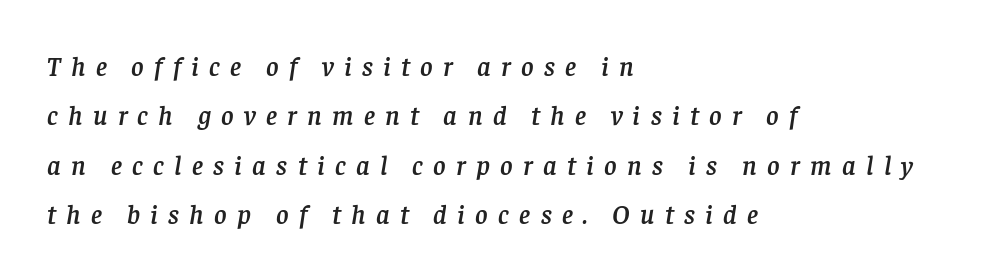
{"italic": "yes", "lean": "right", "slant_degrees": 8, "underline": "no", "align": "left", "line_spacing_ratio": 1.83, "letter_spacing": "wide", "letter_spacing_em": 0.38, "glyph_px": 27}
